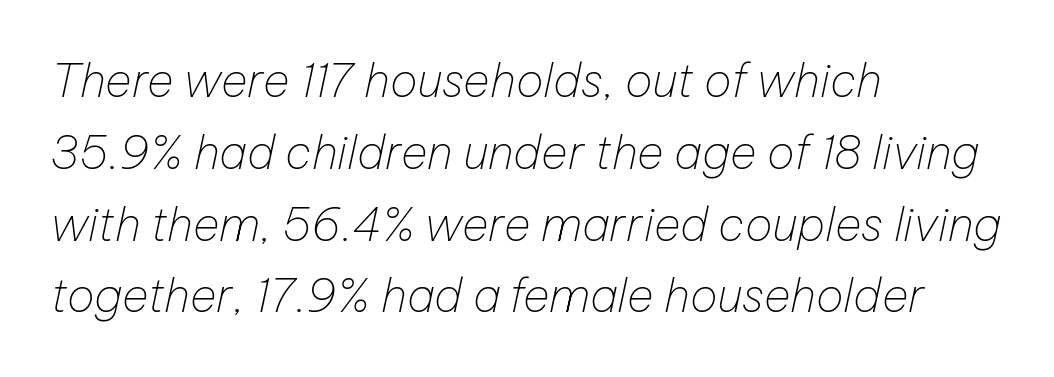
Q: Is the text bold? A: No.
Q: Is the text italic (slanted)? A: Yes, it leans right by about 12 degrees.
Q: Is the text underlined? A: No.
Q: How is the paragraph aligned? A: Left-aligned.
Q: Is the spacing between letters normal or unusually wide? A: Normal.
Q: Is the spacing between lines tight, normal or loose? A: Normal.
Q: Width (condensed, normal, or wide)? A: Normal.
Q: Stroke contrast? A: Low.
Q: x-height? A: Medium.
Q: Monospaced? A: No.
